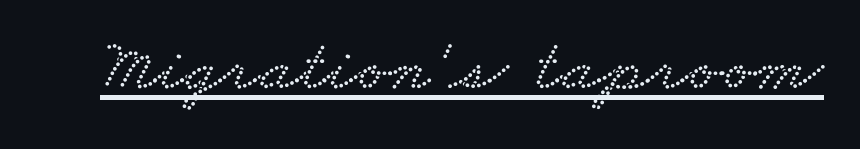
{"width": "wide", "stroke_contrast": "low", "x_height": "small", "monospaced": "no", "underline": "yes", "letter_spacing": "normal", "letter_spacing_em": 0.0, "glyph_px": 74}
